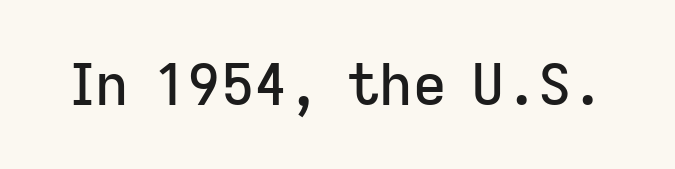
Style check: upright. There is no visible air inserted between adjacent glyphs. Regarding serifs, this sample does without them. Each letter keeps its own natural width here, so spacing adapts to shape. A bare baseline throughout the passage.
